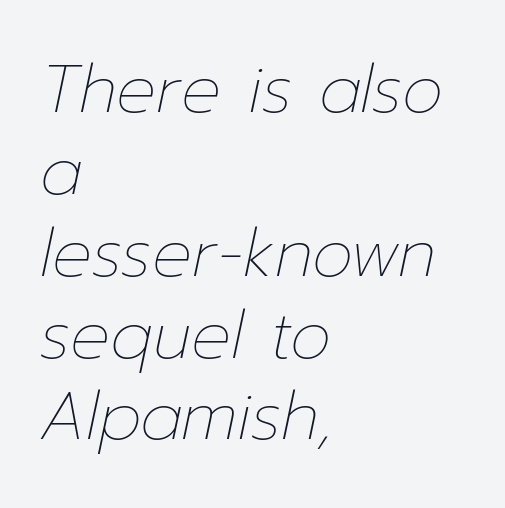
The image shows 66 px thin type, italic (leaning right); set left-aligned, line spacing 1.24x, normal letter spacing, not underlined; low stroke contrast and a medium x-height.
